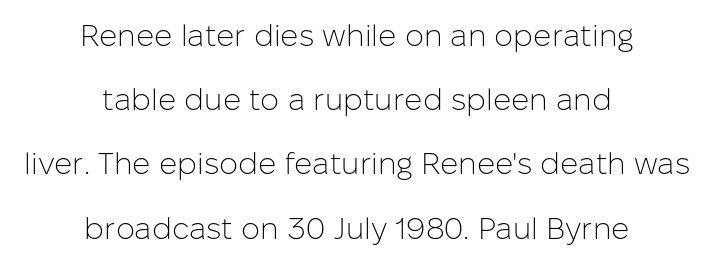
{"serif": "no", "italic": "no", "bold": "no", "weight": "light", "width": "normal", "stroke_contrast": "low", "x_height": "medium", "monospaced": "no", "underline": "no", "align": "center", "line_spacing": "loose", "line_spacing_ratio": 2.14, "letter_spacing": "normal", "letter_spacing_em": 0.0, "glyph_px": 30}
